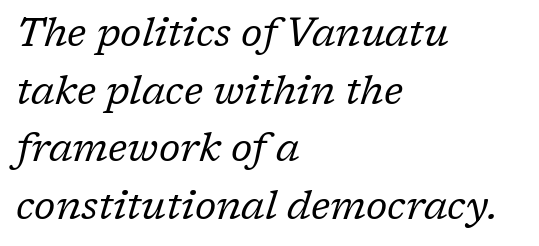
{"serif": "yes", "italic": "yes", "lean": "right", "slant_degrees": 17, "bold": "no", "weight": "regular", "width": "normal", "stroke_contrast": "low", "x_height": "medium", "monospaced": "no", "underline": "no", "align": "left", "line_spacing": "normal", "line_spacing_ratio": 1.44, "letter_spacing": "normal", "letter_spacing_em": 0.0, "glyph_px": 40}
